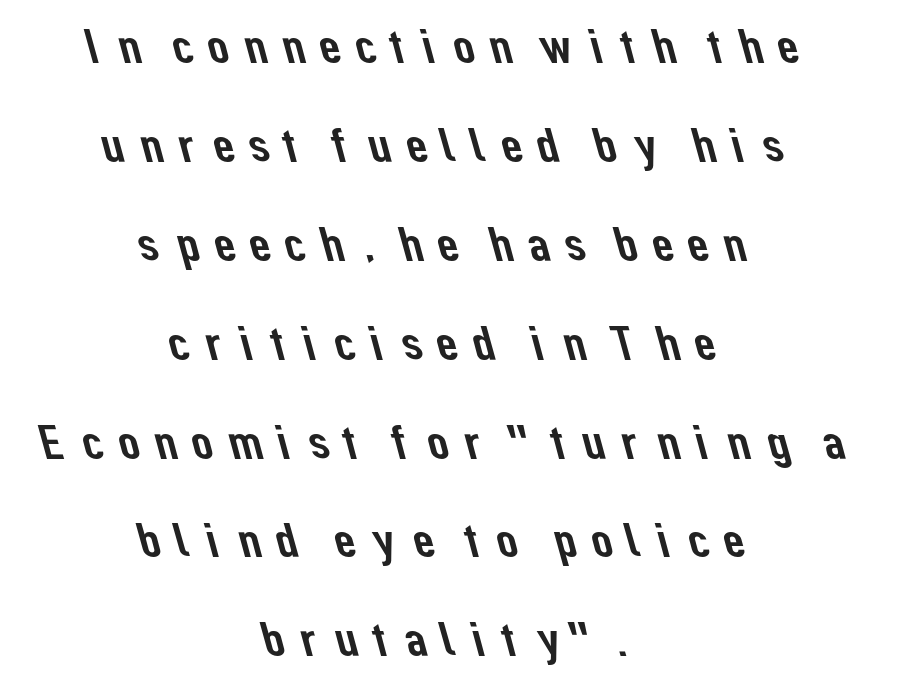
The image shows 48 px sans-serif type; set centered, loose line spacing (2.06x), unusually wide letter spacing (+0.2 em), not underlined; low stroke contrast and a medium x-height.
